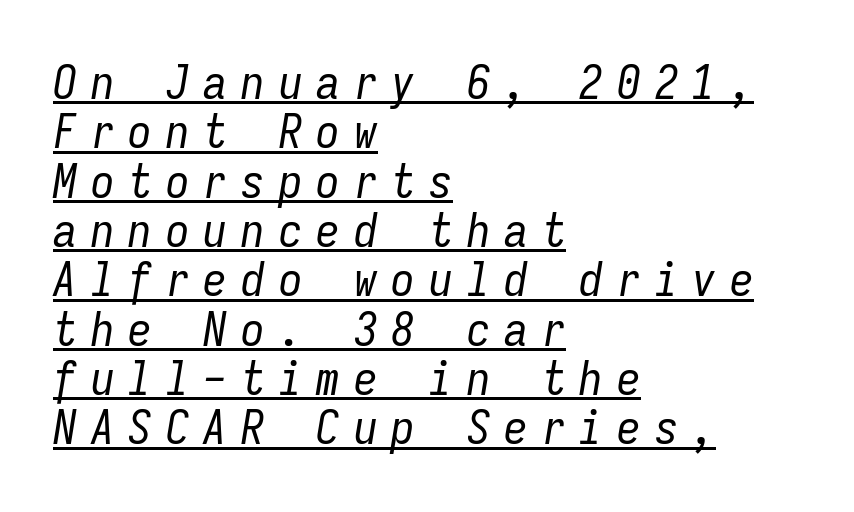
{"italic": "yes", "lean": "right", "slant_degrees": 9, "bold": "no", "weight": "regular", "width": "condensed", "stroke_contrast": "low", "x_height": "medium", "monospaced": "yes", "underline": "yes", "align": "left", "line_spacing": "tight", "line_spacing_ratio": 1.05, "letter_spacing": "wide", "letter_spacing_em": 0.3, "glyph_px": 47}
